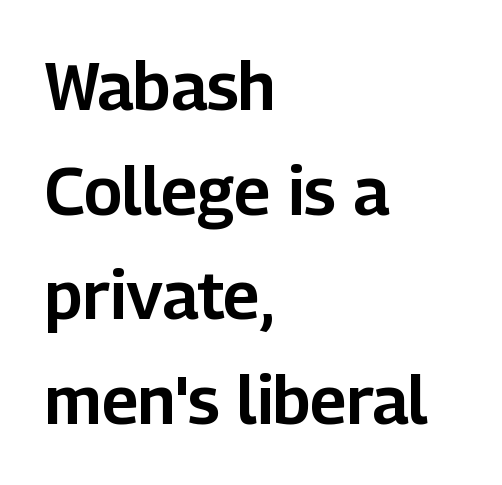
Q: Is the text italic (slanted)? A: No, it is upright.
Q: Is the typeface a serif or a sans-serif typeface? A: Sans-serif.
Q: Is the text underlined? A: No.
Q: How is the paragraph aligned? A: Left-aligned.
Q: Is the spacing between letters normal or unusually wide? A: Normal.
Q: Is the spacing between lines tight, normal or loose? A: Normal.
Q: Width (condensed, normal, or wide)? A: Normal.
Q: Stroke contrast? A: Low.
Q: x-height? A: Medium.
Q: Monospaced? A: No.
